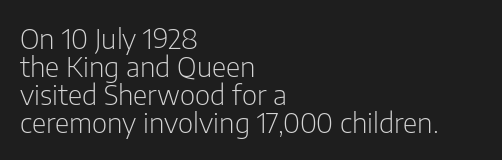
The lines are packed closely together with very little leading. Check the space under the baseline: it is left empty. Posture: upright roman. The letters sit at their default tracking, neither squeezed nor spread. A sans-serif font was chosen for this passage. These glyphs show unthickened strokes, regular width or finer.
